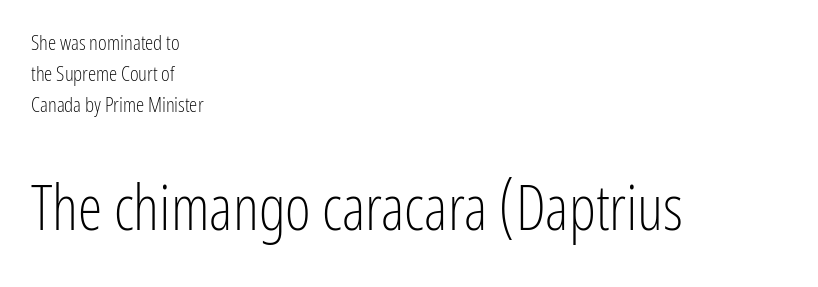
{"serif": "no", "italic": "no", "bold": "no", "weight": "light", "width": "condensed", "stroke_contrast": "low", "x_height": "medium", "monospaced": "no", "underline": "no", "align": "left", "line_spacing": "normal", "line_spacing_ratio": 1.48, "letter_spacing": "normal", "letter_spacing_em": 0.0, "larger_block": "second", "size_ratio": 2.95, "glyph_px": 62}
